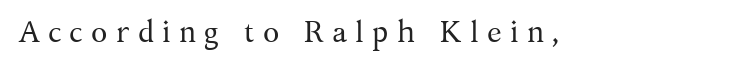
These lines have a slow, spaced-out rhythm from letter to letter. No letter is thick-stroked: the sample isn't bold. The lettering holds an erect, upright posture throughout. Unmarked baselines from the first word to the last. Examine the stroke ends and you'll spot serifs. Spacing verdict: proportional, widths tailored to each character.
